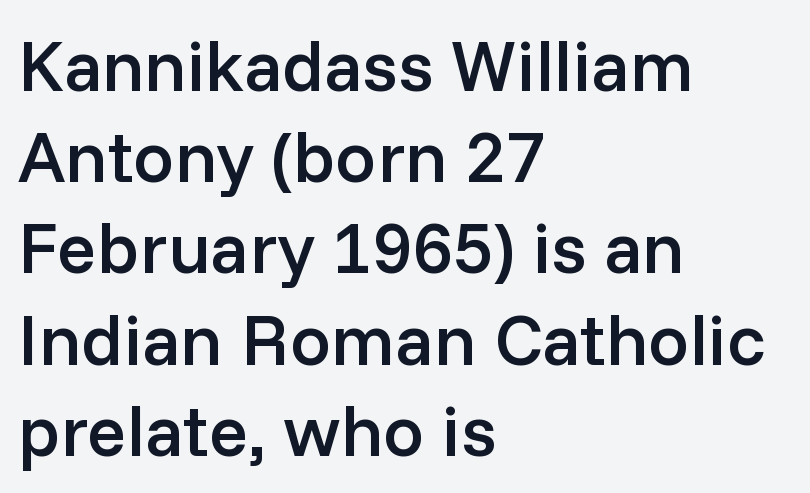
Q: Is the text bold? A: Semi-bold.
Q: Is the text italic (slanted)? A: No, it is upright.
Q: Is the typeface a serif or a sans-serif typeface? A: Sans-serif.
Q: Is the text underlined? A: No.
Q: How is the paragraph aligned? A: Left-aligned.
Q: Is the spacing between letters normal or unusually wide? A: Normal.
Q: Is the spacing between lines tight, normal or loose? A: Normal.
Q: Width (condensed, normal, or wide)? A: Normal.
Q: Stroke contrast? A: Low.
Q: x-height? A: Medium.
Q: Monospaced? A: No.
